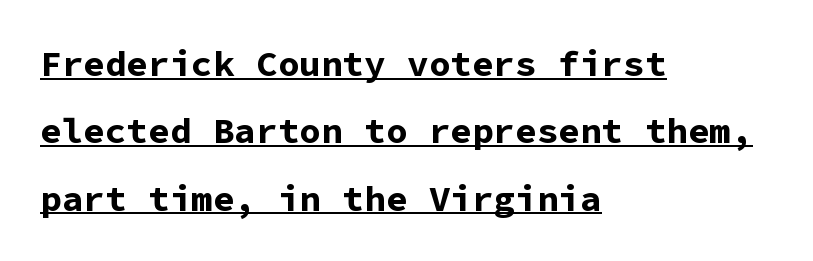
The paragraph has a hard left edge and a soft right edge. Is this a fixed-width face? Yes — each glyph sits in an identical cell. Tracking here is standard; glyphs follow each other at the usual distance. Typographically, this falls in the sans-serif category. Summary of weight: heavy, a full bold. Underline: present.
